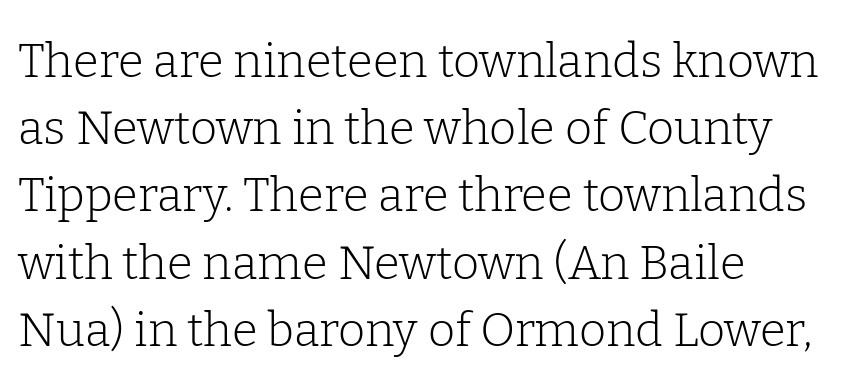
{"serif": "yes", "italic": "no", "bold": "no", "weight": "light", "width": "normal", "stroke_contrast": "low", "x_height": "medium", "monospaced": "no", "underline": "no", "align": "left", "line_spacing": "normal", "line_spacing_ratio": 1.43, "letter_spacing": "normal", "letter_spacing_em": 0.0, "glyph_px": 47}
